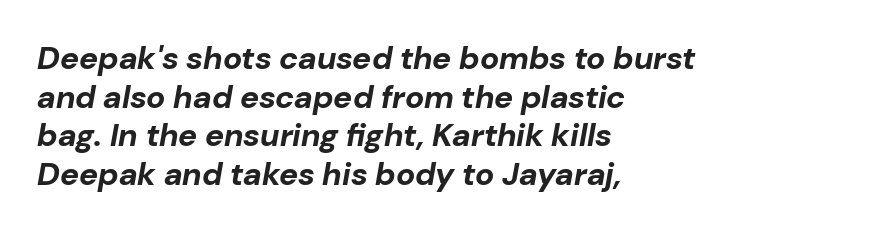
{"italic": "yes", "lean": "right", "slant_degrees": 10, "bold": "yes", "weight": "bold", "width": "normal", "stroke_contrast": "low", "x_height": "medium", "monospaced": "no", "underline": "no", "align": "left", "line_spacing_ratio": 1.21, "letter_spacing": "normal", "letter_spacing_em": 0.0, "glyph_px": 32}
